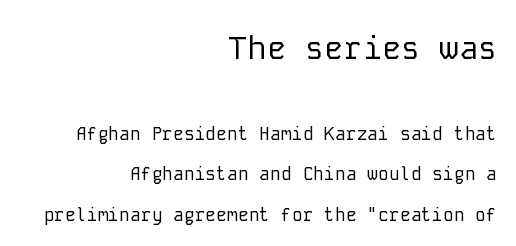
The image shows 32 px regular-weight sans-serif type, upright, monospaced; set right-aligned, loose line spacing (2.25x), normal letter spacing, not underlined; the first (top) block is 1.78x larger; low stroke contrast and a medium x-height.
